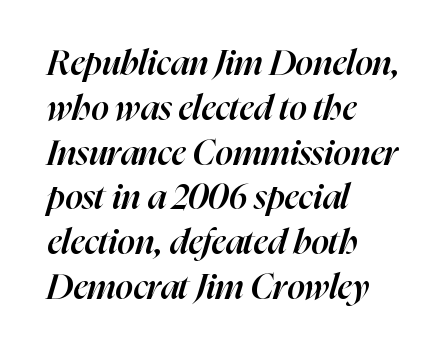
Q: Is the text bold? A: Semi-bold.
Q: Is the text italic (slanted)? A: Yes, it leans right by about 16 degrees.
Q: Is the text underlined? A: No.
Q: How is the paragraph aligned? A: Left-aligned.
Q: Is the spacing between letters normal or unusually wide? A: Normal.
Q: Is the spacing between lines tight, normal or loose? A: Normal.
Q: Width (condensed, normal, or wide)? A: Normal.
Q: Stroke contrast? A: High.
Q: x-height? A: Medium.
Q: Monospaced? A: No.
